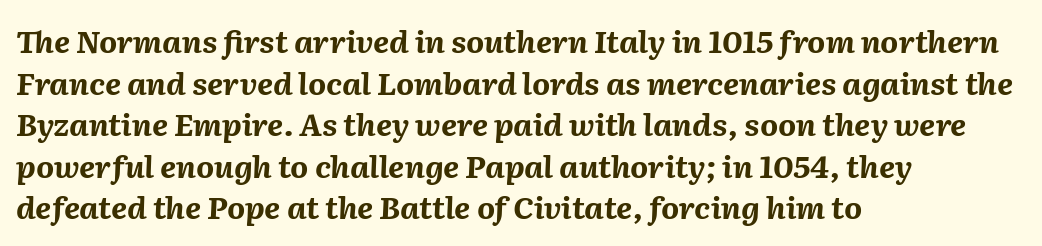
The face used here is rendered with its standard letterfit. What weight is shown? A full bold with thick strokes. A normal amount of white space separates one row of letters from the next. Caption: multi-line text, flush left, ragged right.
